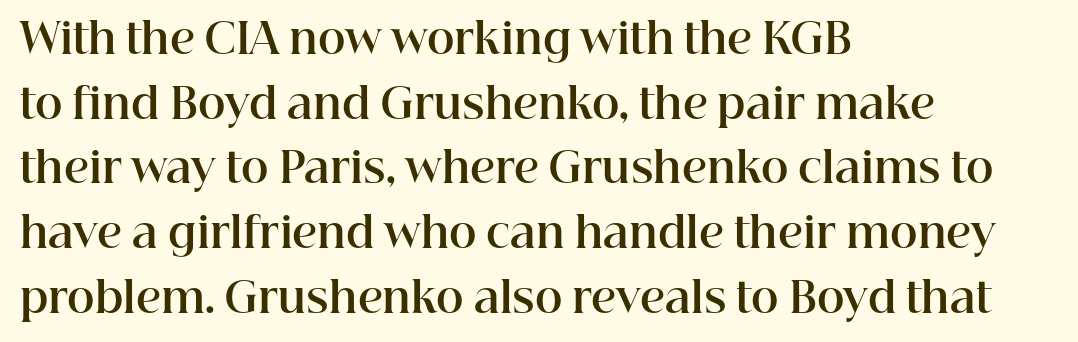
Q: Is the text bold? A: Yes.
Q: Is the text italic (slanted)? A: No, it is upright.
Q: Is the typeface a serif or a sans-serif typeface? A: Serif.
Q: Is the text underlined? A: No.
Q: How is the paragraph aligned? A: Left-aligned.
Q: Is the spacing between letters normal or unusually wide? A: Normal.
Q: Is the spacing between lines tight, normal or loose? A: Normal.
Q: Width (condensed, normal, or wide)? A: Normal.
Q: Stroke contrast? A: High.
Q: x-height? A: Medium.
Q: Monospaced? A: No.
